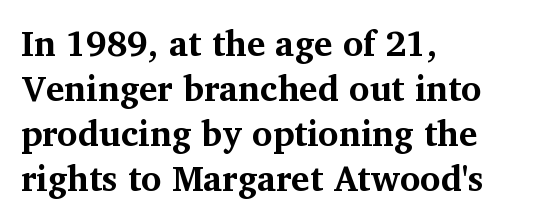
The baseline area is clear. Every row of glyphs begins at an identical x-position on the left. Does the type have serifs? Yes, each stem ends in a small foot. Weight check: bold — yes, fully. Interline gaps are of average width in this sample.
